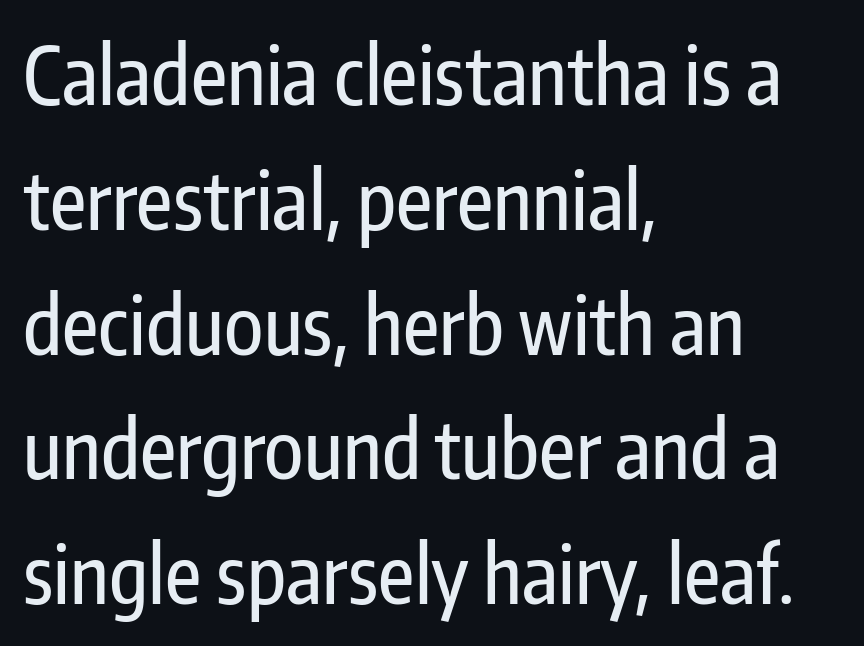
The image shows 79 px condensed sans-serif type, upright; set left-aligned, normal line spacing (1.58x), normal letter spacing, not underlined; low stroke contrast and a medium x-height.
